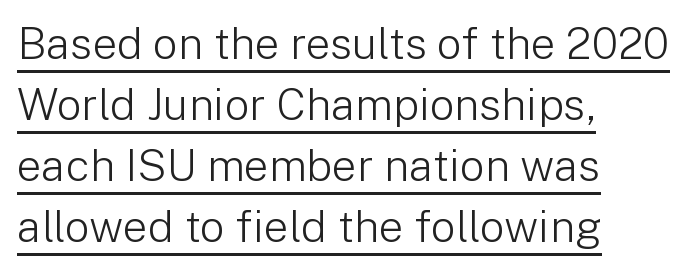
{"serif": "no", "italic": "no", "bold": "no", "weight": "light", "width": "normal", "stroke_contrast": "low", "x_height": "medium", "monospaced": "no", "underline": "yes", "align": "left", "line_spacing": "normal", "line_spacing_ratio": 1.39, "letter_spacing": "normal", "letter_spacing_em": 0.0, "glyph_px": 44}
